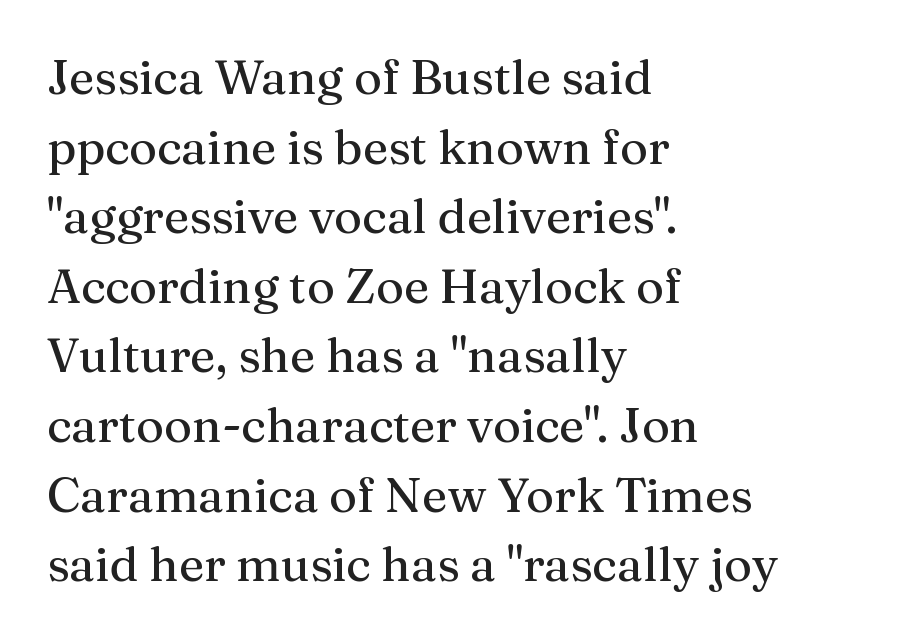
{"serif": "yes", "italic": "no", "width": "normal", "stroke_contrast": "medium", "x_height": "medium", "monospaced": "no", "underline": "no", "align": "left", "line_spacing": "normal", "line_spacing_ratio": 1.45, "letter_spacing": "normal", "letter_spacing_em": 0.0, "glyph_px": 48}
